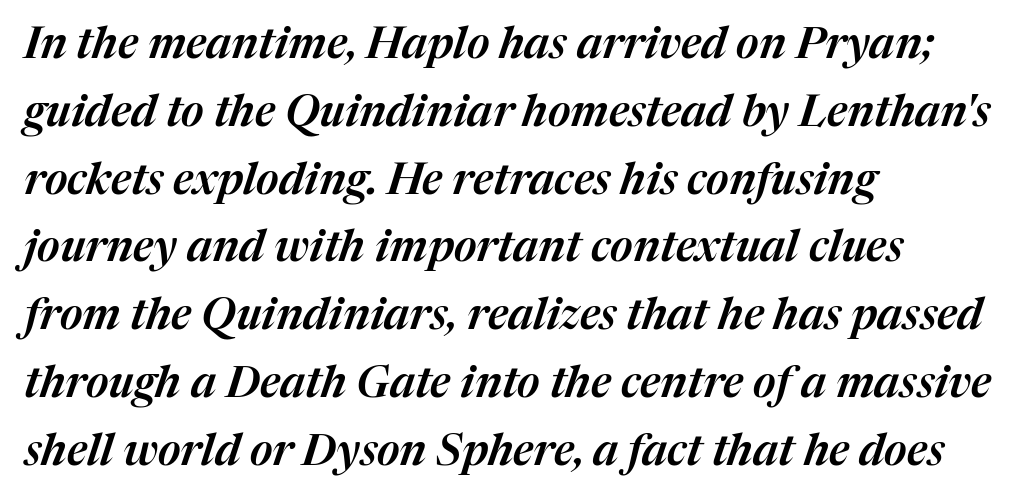
The image shows 44 px text type, italic (leaning right); set left-aligned, normal line spacing (1.54x), normal letter spacing, not underlined; medium stroke contrast and a medium x-height.
